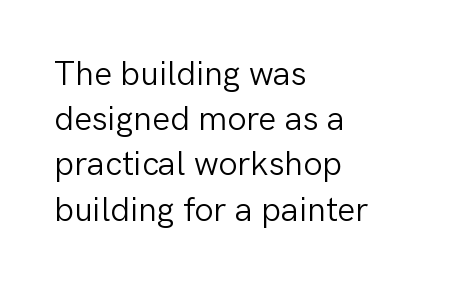
Quick note: interline space is typical. Layout note: lines flush left. The characters are drawn with everyday or finer stroke widths. Think of a printed novel: that variable character pitch is what you see here. You could call the tracking neutral — neither tight nor loose.
